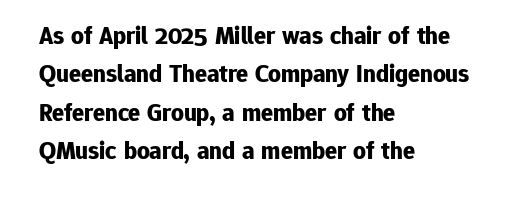
{"italic": "no", "bold": "yes", "underline": "no", "align": "left", "line_spacing": "normal", "line_spacing_ratio": 1.54, "letter_spacing": "normal", "letter_spacing_em": 0.0, "glyph_px": 25}
